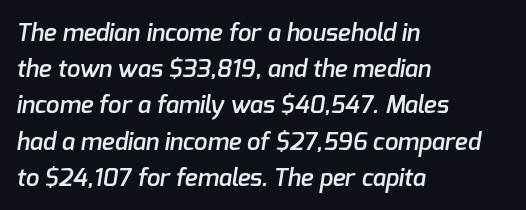
{"bold": "semi", "underline": "no", "align": "left", "line_spacing": "normal", "line_spacing_ratio": 1.51, "letter_spacing": "normal", "letter_spacing_em": 0.0, "glyph_px": 24}
